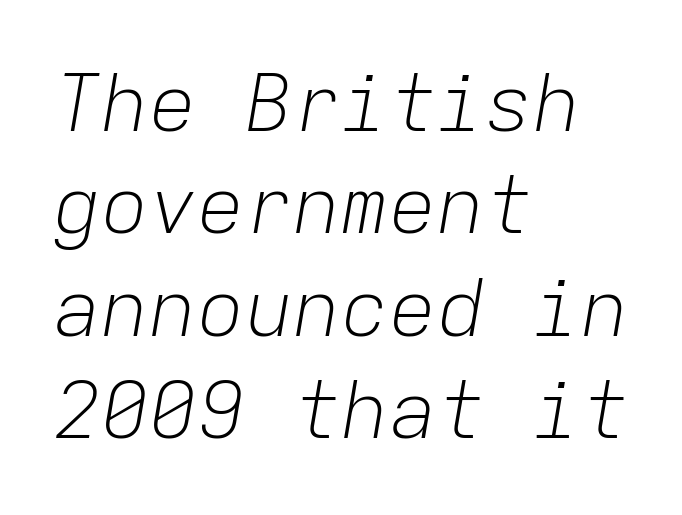
Q: Is the text bold? A: No.
Q: Is the text italic (slanted)? A: Yes, it leans right by about 9 degrees.
Q: Is the text underlined? A: No.
Q: How is the paragraph aligned? A: Left-aligned.
Q: Is the spacing between letters normal or unusually wide? A: Normal.
Q: Is the spacing between lines tight, normal or loose? A: Normal.
Q: Width (condensed, normal, or wide)? A: Normal.
Q: Stroke contrast? A: Low.
Q: x-height? A: Medium.
Q: Monospaced? A: Yes.
